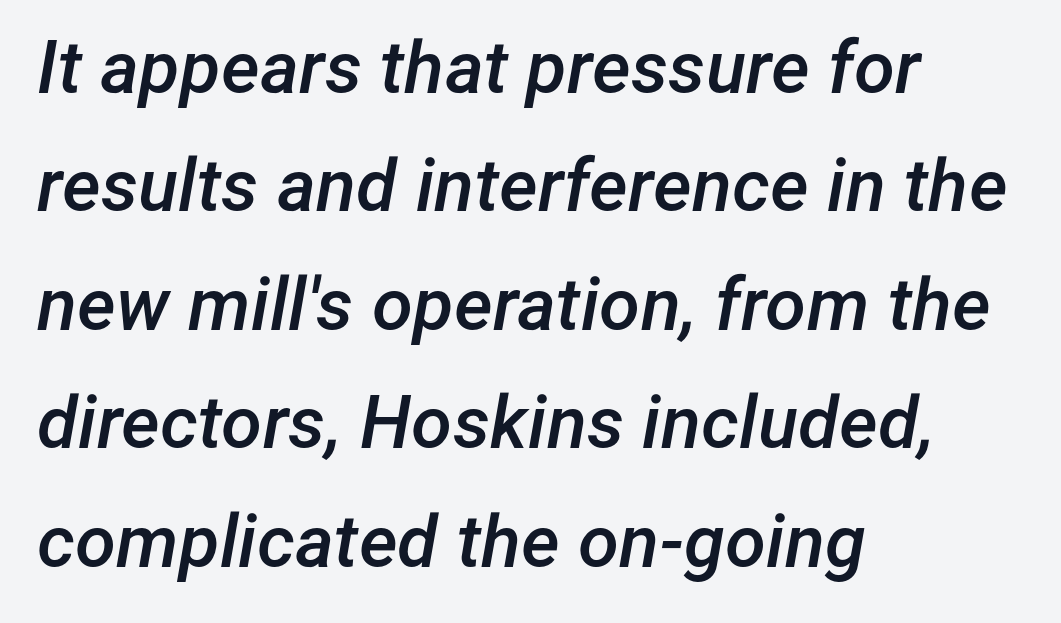
The image shows 74 px semibold type, italic (leaning right); set left-aligned, normal line spacing (1.6x), normal letter spacing, not underlined; low stroke contrast and a medium x-height.
